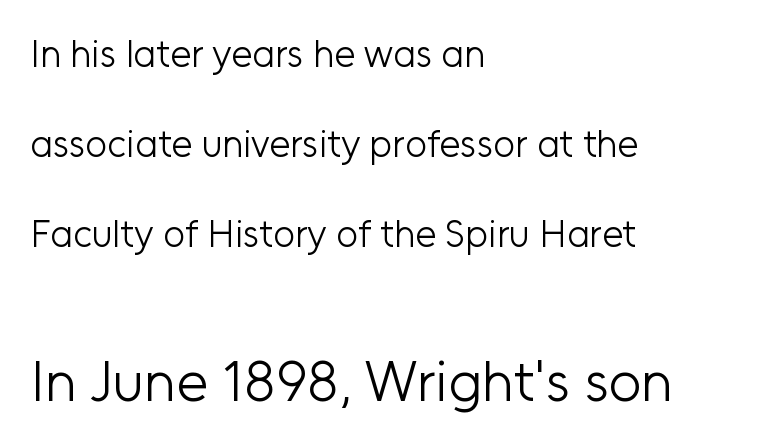
{"serif": "no", "italic": "no", "bold": "no", "weight": "light", "width": "normal", "stroke_contrast": "low", "x_height": "medium", "monospaced": "no", "underline": "no", "align": "left", "line_spacing": "loose", "line_spacing_ratio": 2.37, "letter_spacing": "normal", "letter_spacing_em": 0.0, "larger_block": "second", "size_ratio": 1.5, "glyph_px": 57}
